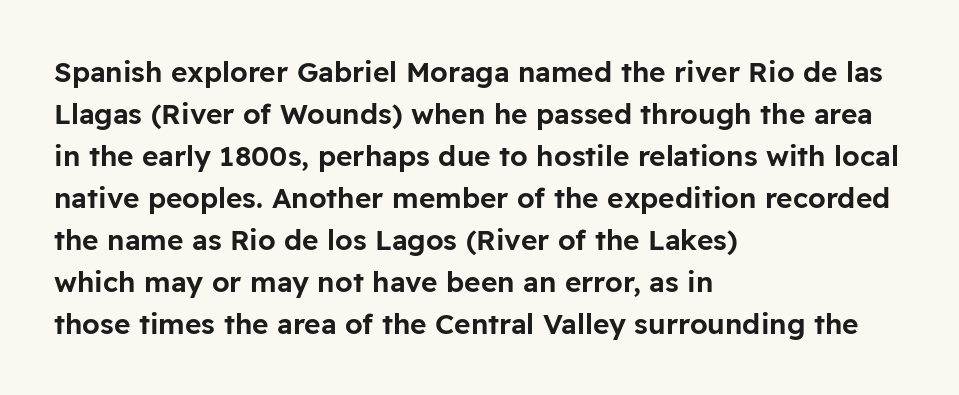
{"serif": "no", "italic": "no", "width": "normal", "stroke_contrast": "low", "x_height": "medium", "monospaced": "no", "underline": "no", "align": "left", "line_spacing": "normal", "line_spacing_ratio": 1.5, "letter_spacing": "normal", "letter_spacing_em": 0.0, "glyph_px": 28}
